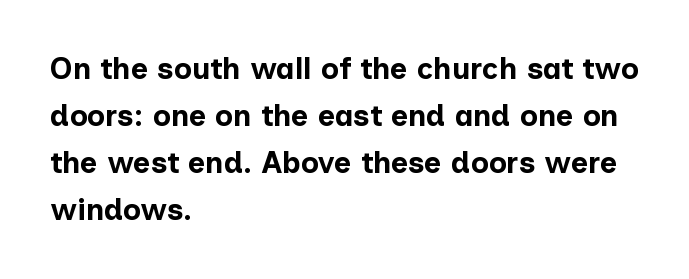
Q: Is the text bold? A: Yes.
Q: Is the text italic (slanted)? A: No, it is upright.
Q: Is the typeface a serif or a sans-serif typeface? A: Sans-serif.
Q: Is the text underlined? A: No.
Q: How is the paragraph aligned? A: Left-aligned.
Q: Is the spacing between letters normal or unusually wide? A: Normal.
Q: Is the spacing between lines tight, normal or loose? A: Normal.
Q: Width (condensed, normal, or wide)? A: Normal.
Q: Stroke contrast? A: Low.
Q: x-height? A: Medium.
Q: Monospaced? A: No.
